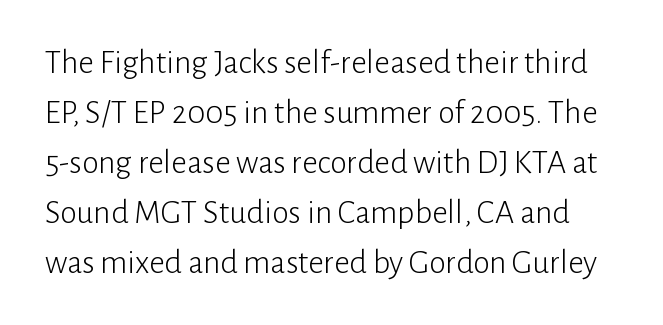
The image shows 34 px light sans-serif type, upright; set normal line spacing (1.47x), normal letter spacing, not underlined; low stroke contrast and a medium x-height.
